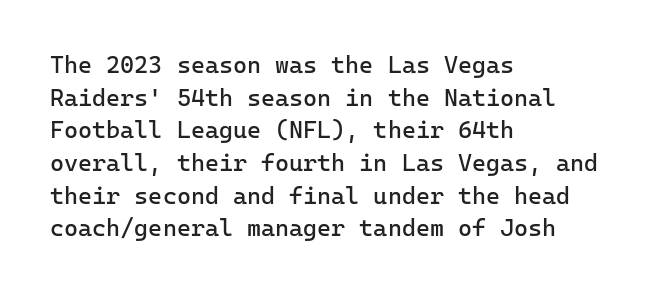
Q: Is the text bold? A: No.
Q: Is the text italic (slanted)? A: No, it is upright.
Q: Is the text underlined? A: No.
Q: How is the paragraph aligned? A: Left-aligned.
Q: Is the spacing between letters normal or unusually wide? A: Normal.
Q: Is the spacing between lines tight, normal or loose? A: Normal.
